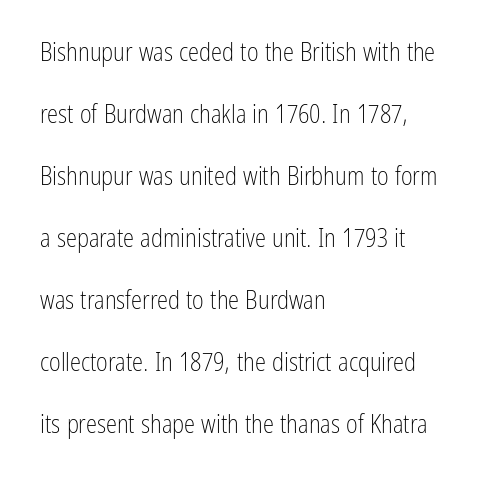
Q: Is the text bold? A: No.
Q: Is the text italic (slanted)? A: No, it is upright.
Q: Is the text underlined? A: No.
Q: How is the paragraph aligned? A: Left-aligned.
Q: Is the spacing between letters normal or unusually wide? A: Normal.
Q: Is the spacing between lines tight, normal or loose? A: Loose.
